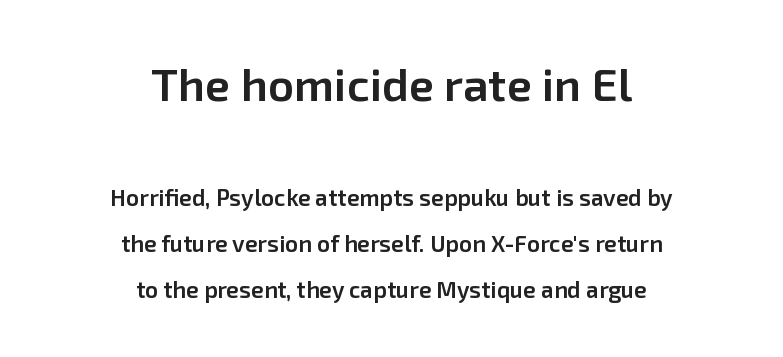
The image shows 46 px semibold sans-serif type, upright; set centered, loose line spacing (1.99x), normal letter spacing, not underlined; the first (top) block is 2.0x larger; low stroke contrast and a medium x-height.
